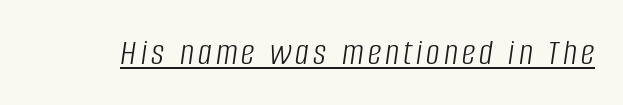
Q: Is the text bold? A: No.
Q: Is the text italic (slanted)? A: Yes, it leans right by about 8 degrees.
Q: Is the text underlined? A: Yes.
Q: Width (condensed, normal, or wide)? A: Condensed.
Q: Stroke contrast? A: Low.
Q: x-height? A: Large.
Q: Monospaced? A: No.
